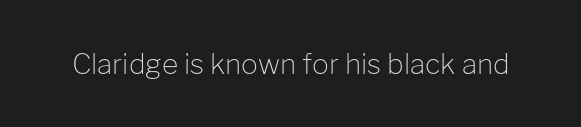
{"serif": "no", "italic": "no", "bold": "no", "weight": "light", "width": "normal", "stroke_contrast": "low", "x_height": "medium", "monospaced": "no", "underline": "no", "letter_spacing": "normal", "letter_spacing_em": 0.0, "glyph_px": 28}
